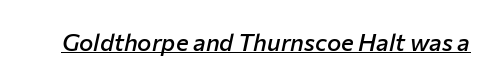
Q: Is the text bold? A: Semi-bold.
Q: Is the text italic (slanted)? A: Yes, it leans right by about 12 degrees.
Q: Is the text underlined? A: Yes.
Q: Is the spacing between letters normal or unusually wide? A: Normal.
